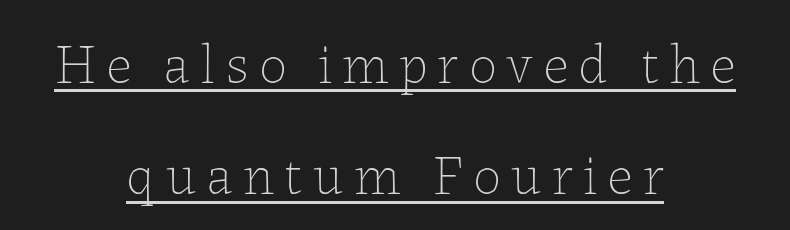
Leading: increased. A roman cut, with each character standing at attention. What decoration does the sample have? An underline. Nothing heavy about these letters — not bold at all. You could not count columns in this text — the font is proportionally spaced. Visually the block forms a symmetrical silhouette, jagged on both flanks.
